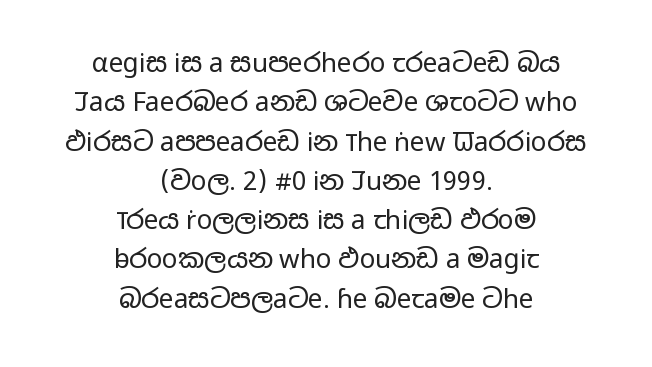
The image shows 26 px text type, upright; set centered, normal line spacing (1.51x), normal letter spacing, not underlined.
